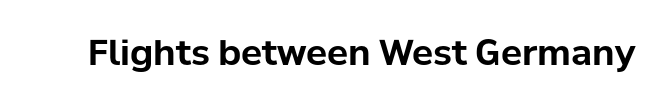
Q: Is the text bold? A: Yes.
Q: Is the text italic (slanted)? A: No, it is upright.
Q: Is the typeface a serif or a sans-serif typeface? A: Sans-serif.
Q: Is the text underlined? A: No.
Q: Is the spacing between letters normal or unusually wide? A: Normal.
Q: Width (condensed, normal, or wide)? A: Normal.
Q: Stroke contrast? A: Low.
Q: x-height? A: Medium.
Q: Monospaced? A: No.
